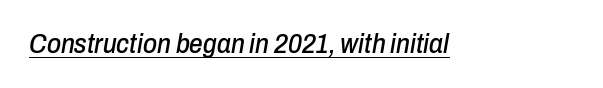
Q: Is the text italic (slanted)? A: Yes, it leans right by about 10 degrees.
Q: Is the text underlined? A: Yes.
Q: Is the spacing between letters normal or unusually wide? A: Normal.
